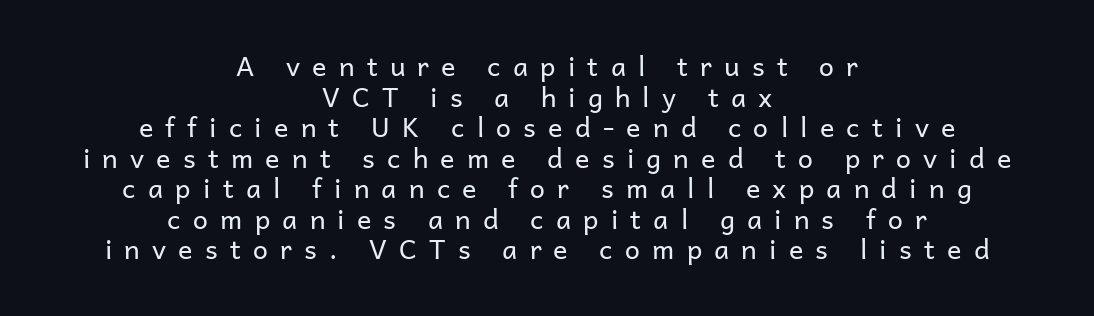
This is not heavy type; no bold has been used. Compared with typical paragraphs, the rows here are closer together. This sample uses expanded letter spacing, leaving extra air between glyphs. Check the space under the baseline: it is left empty. Centered paragraph, ragged on both sides.
